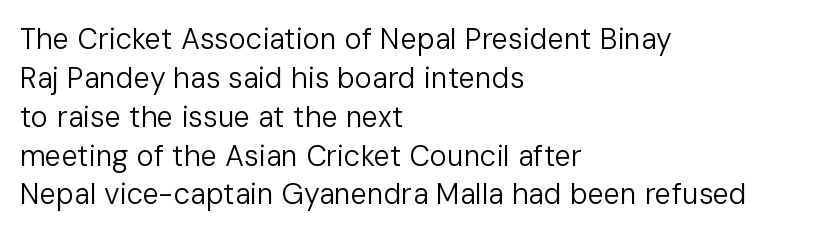
{"serif": "no", "italic": "no", "bold": "no", "weight": "regular", "width": "normal", "stroke_contrast": "low", "x_height": "medium", "monospaced": "no", "underline": "no", "align": "left", "line_spacing": "normal", "line_spacing_ratio": 1.34, "letter_spacing": "normal", "letter_spacing_em": 0.0, "glyph_px": 29}
